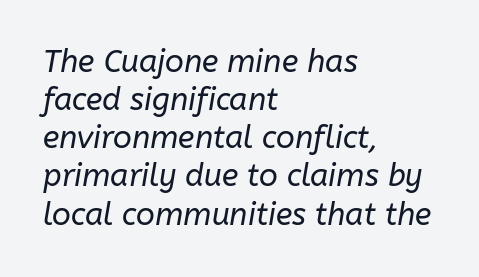
Q: Is the text bold? A: No.
Q: Is the text italic (slanted)? A: Yes, it leans right by about 10 degrees.
Q: Is the text underlined? A: No.
Q: How is the paragraph aligned? A: Left-aligned.
Q: Is the spacing between letters normal or unusually wide? A: Normal.
Q: Width (condensed, normal, or wide)? A: Normal.
Q: Stroke contrast? A: Low.
Q: x-height? A: Medium.
Q: Monospaced? A: No.
